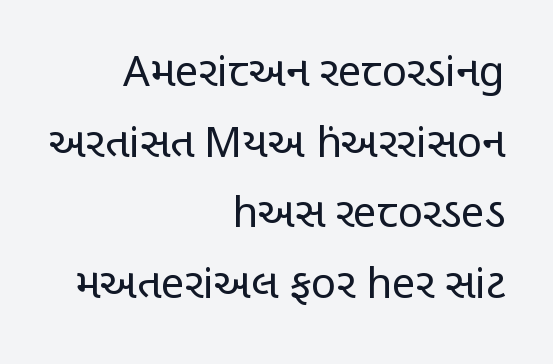
Q: Is the text bold? A: No.
Q: Is the text italic (slanted)? A: No, it is upright.
Q: Is the typeface a serif or a sans-serif typeface? A: Sans-serif.
Q: Is the text underlined? A: No.
Q: How is the paragraph aligned? A: Right-aligned.
Q: Is the spacing between letters normal or unusually wide? A: Normal.
Q: Is the spacing between lines tight, normal or loose? A: Normal.
Q: Width (condensed, normal, or wide)? A: Condensed.
Q: Stroke contrast? A: Low.
Q: x-height? A: Large.
Q: Monospaced? A: No.
